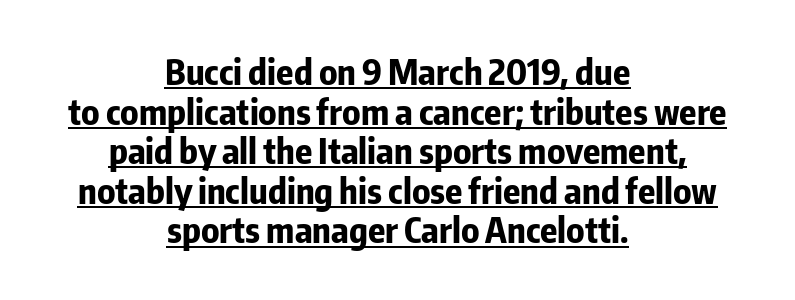
{"serif": "no", "italic": "no", "bold": "yes", "weight": "bold", "width": "condensed", "stroke_contrast": "low", "x_height": "medium", "monospaced": "no", "underline": "yes", "align": "center", "line_spacing": "tight", "line_spacing_ratio": 1.13, "letter_spacing": "normal", "letter_spacing_em": 0.0, "glyph_px": 35}
